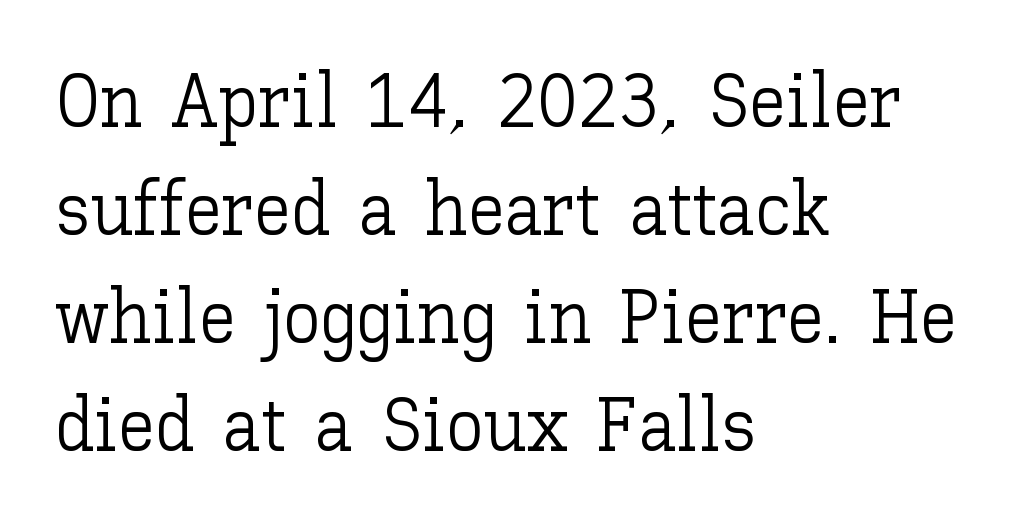
{"italic": "no", "bold": "no", "weight": "light", "width": "normal", "stroke_contrast": "low", "x_height": "medium", "monospaced": "no", "underline": "no", "align": "left", "line_spacing": "normal", "line_spacing_ratio": 1.44, "letter_spacing": "normal", "letter_spacing_em": 0.0, "glyph_px": 75}
